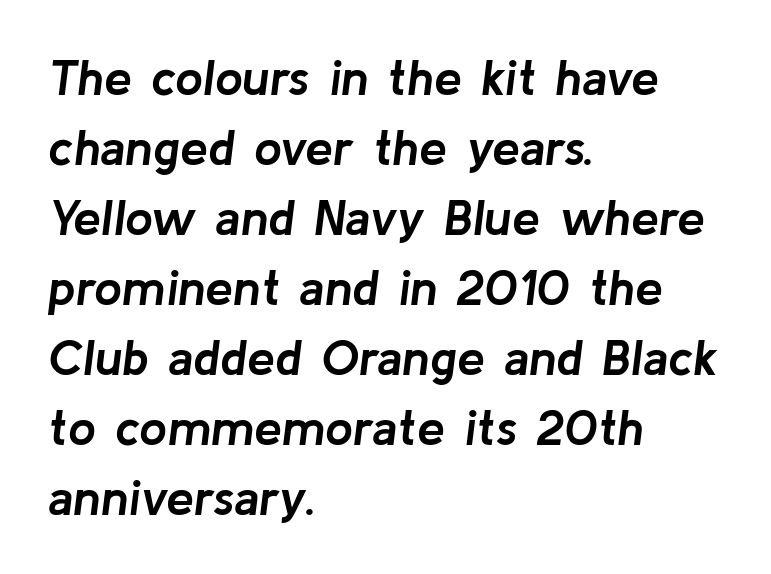
{"italic": "yes", "lean": "right", "slant_degrees": 8, "bold": "yes", "weight": "semibold", "width": "normal", "stroke_contrast": "low", "x_height": "medium", "monospaced": "no", "underline": "no", "align": "left", "line_spacing": "normal", "line_spacing_ratio": 1.4, "letter_spacing": "normal", "letter_spacing_em": 0.0, "glyph_px": 50}
